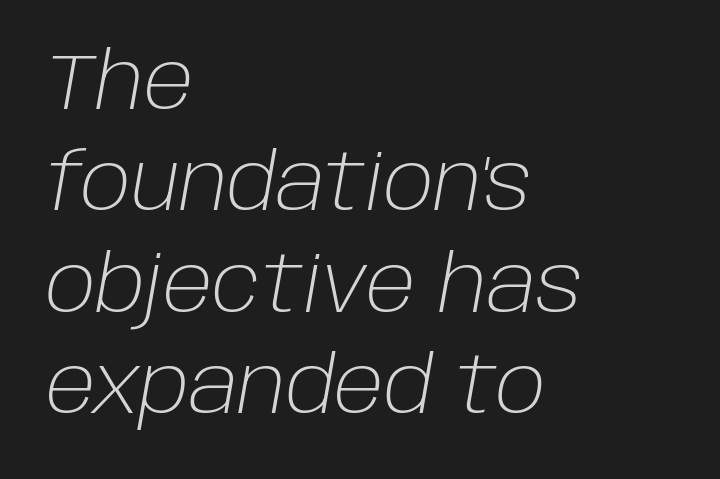
Q: Is the text bold? A: No.
Q: Is the text italic (slanted)? A: Yes, it leans right by about 10 degrees.
Q: Is the text underlined? A: No.
Q: How is the paragraph aligned? A: Left-aligned.
Q: Is the spacing between letters normal or unusually wide? A: Normal.
Q: Is the spacing between lines tight, normal or loose? A: Normal.
Q: Width (condensed, normal, or wide)? A: Normal.
Q: Stroke contrast? A: Low.
Q: x-height? A: Large.
Q: Monospaced? A: No.
